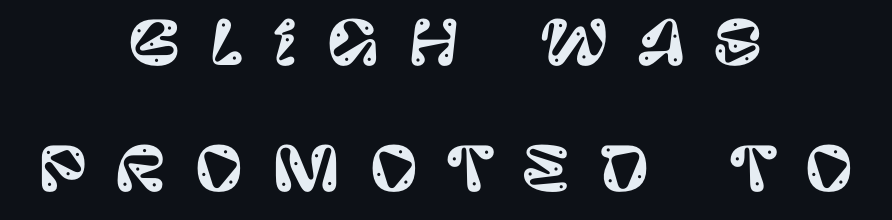
The image shows 60 px sans-serif type; set centered, loose line spacing (2.1x), unusually wide letter spacing (+0.47 em), not underlined; low stroke contrast and a large x-height.
